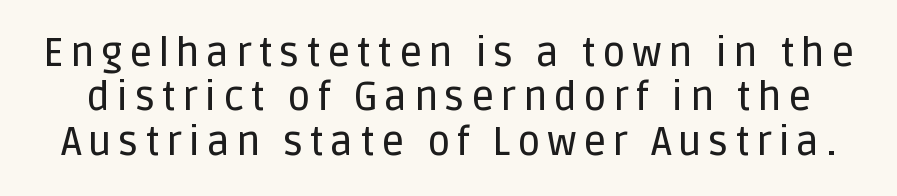
{"serif": "no", "italic": "no", "width": "normal", "stroke_contrast": "low", "x_height": "large", "monospaced": "no", "underline": "no", "line_spacing": "tight", "line_spacing_ratio": 1.11, "glyph_px": 40}
